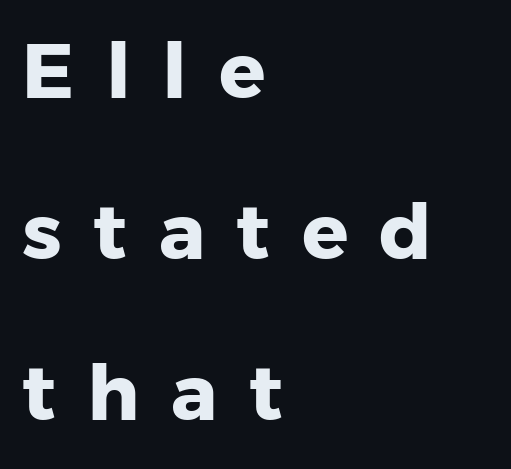
Letter spacing: wide. The face used here has the dense, thick strokes of a bold. Is there much room between lines? Yes — plenty of vertical air separates them. The specimen reads as upright at a glance.
